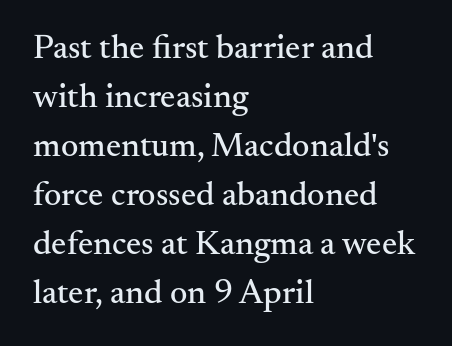
Spacing between characters is what you'd get straight out of the box. Each new line begins a customary step beneath the previous one. The typography opts for an upright posture over an oblique one. Serif or sans? Serif — the stroke terminals have little feet. This rendering features lettering with no underline. These lines are rendered in a variable-pitch font.
